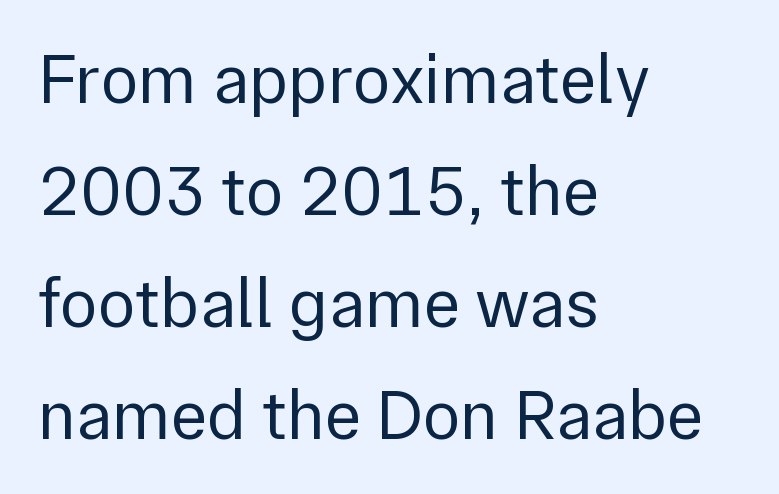
Underline: absent. Spacing verdict: proportional, widths tailored to each character. Tracking value appears to be zero — textbook default spacing. A quiet, ordinary-to-light weight characterises the typeface. Ordinary non-slanted type is in use. How would I describe the line gaps? Plain and ordinary.
